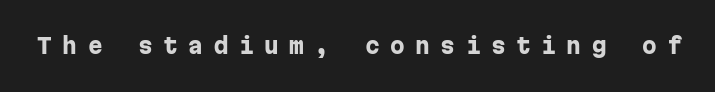
The type sits square on the baseline with zero lean. The characters look thick and weighty, a clear bold. The string is rendered with underlining switched off. A typesetter would call this heavily tracked-out type.
